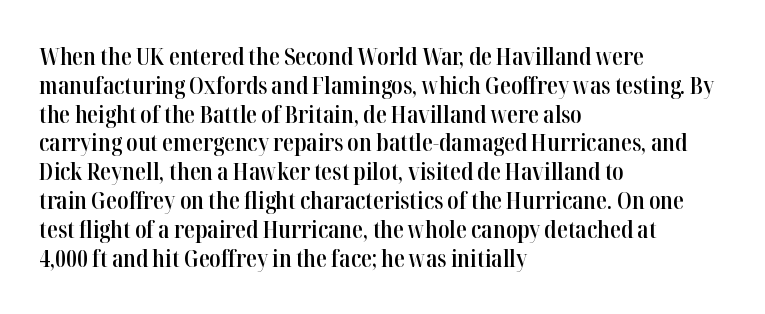
The image shows 24 px text type, upright; set left-aligned, line spacing 1.2x, normal letter spacing, not underlined.
